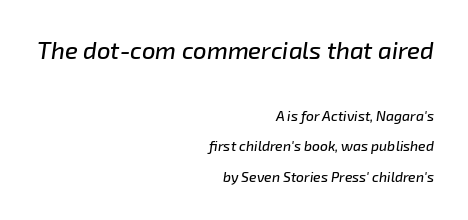
The image shows 24 px text type, italic (leaning right); set right-aligned, loose line spacing (2.19x), normal letter spacing, not underlined; the first (top) block is 1.71x larger.
